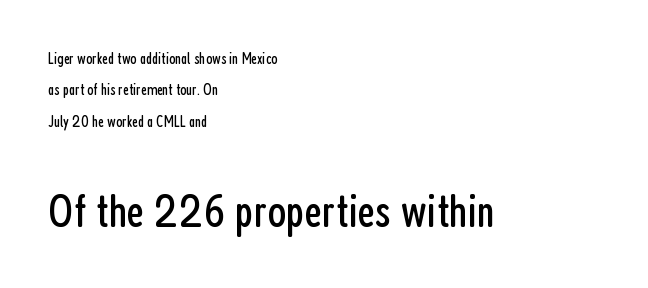
Q: Is the text bold? A: No.
Q: Is the text italic (slanted)? A: No, it is upright.
Q: Is the typeface a serif or a sans-serif typeface? A: Sans-serif.
Q: Is the text underlined? A: No.
Q: How is the paragraph aligned? A: Left-aligned.
Q: Is the spacing between letters normal or unusually wide? A: Normal.
Q: Is the spacing between lines tight, normal or loose? A: Loose.
Q: Which block of text is set in a larger size, the first (top) or the second (bottom)? A: The second (bottom) one.
Q: Width (condensed, normal, or wide)? A: Condensed.
Q: Stroke contrast? A: Low.
Q: x-height? A: Medium.
Q: Monospaced? A: No.
